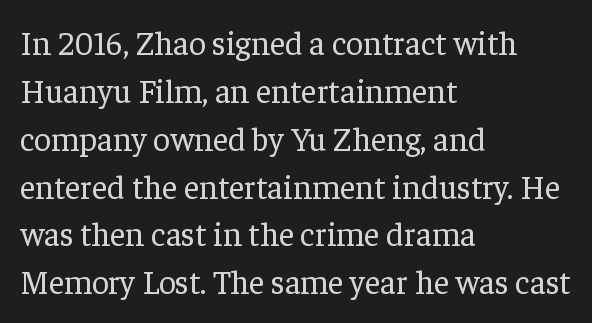
{"serif": "yes", "italic": "no", "bold": "no", "weight": "regular", "width": "normal", "stroke_contrast": "low", "x_height": "medium", "monospaced": "no", "underline": "no", "align": "left", "line_spacing": "normal", "line_spacing_ratio": 1.45, "letter_spacing": "normal", "letter_spacing_em": 0.0, "glyph_px": 33}
